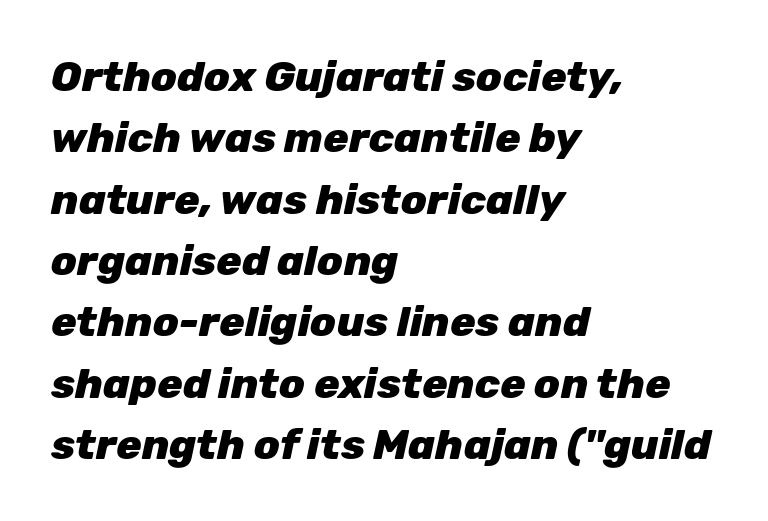
{"italic": "yes", "lean": "right", "slant_degrees": 12, "bold": "yes", "weight": "heavy", "width": "normal", "stroke_contrast": "low", "x_height": "medium", "monospaced": "no", "underline": "no", "align": "left", "line_spacing": "normal", "line_spacing_ratio": 1.46, "letter_spacing": "normal", "letter_spacing_em": 0.0, "glyph_px": 42}
